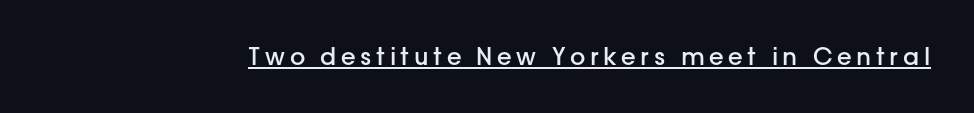
{"italic": "no", "bold": "semi", "underline": "yes", "glyph_px": 24}
